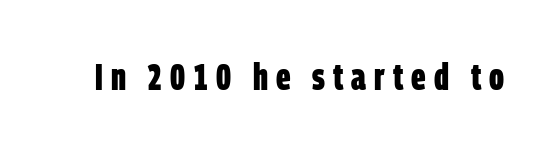
{"serif": "no", "bold": "yes", "weight": "bold", "width": "condensed", "stroke_contrast": "low", "x_height": "large", "monospaced": "no", "underline": "no", "letter_spacing": "wide", "letter_spacing_em": 0.21, "glyph_px": 38}
